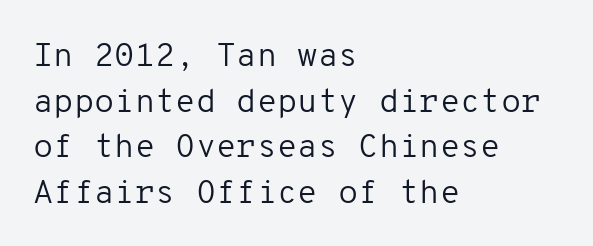
Style check: upright. The baseline area is clear. Regarding serifs, this sample does without them. Nothing unusual about the tracking: characters are spaced as the font intends. Casual observation: everything's shoved over to the left.
